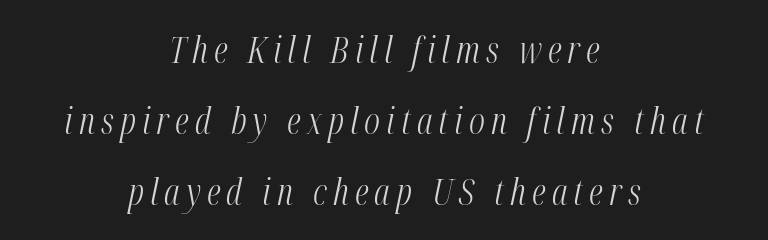
The rendering applies a slant to the glyphs. The words here are not underlined. Reading down the block, each line starts at a different indent, mirrored at its end. The letters advance in unequal steps, a hallmark of proportional type. Notice the wide empty band between every row — that's loose leading.
